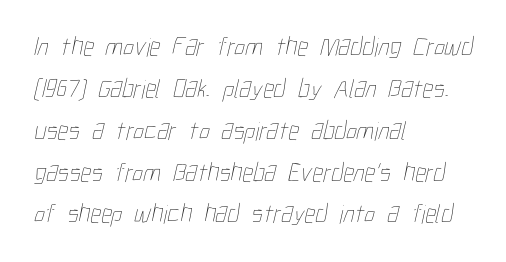
The passage shown stacks its lines at a standard gap. The letters sit at their default tracking, neither squeezed nor spread. Layout note: lines flush left. Just letters on the line, the space beneath them empty.
